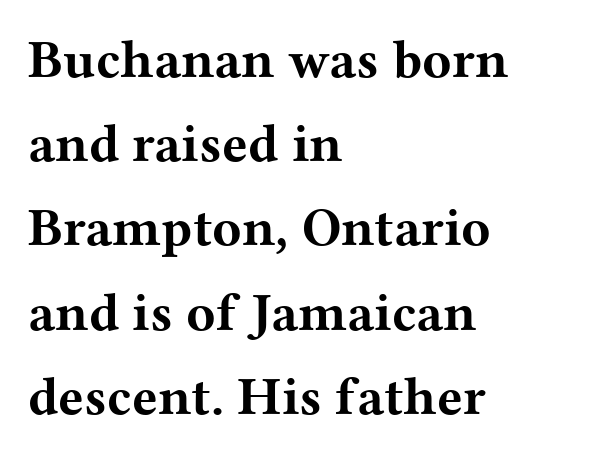
The image shows 54 px bold, wide serif type, upright; set left-aligned, normal line spacing (1.56x), normal letter spacing, not underlined; medium stroke contrast and a medium x-height.
